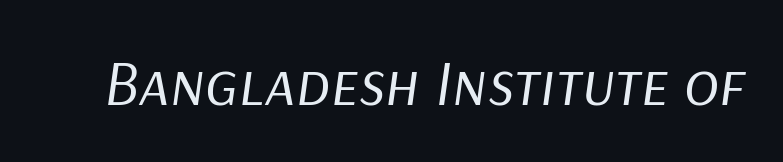
{"italic": "yes", "lean": "right", "slant_degrees": 9, "bold": "no", "weight": "regular", "width": "normal", "stroke_contrast": "low", "x_height": "medium", "monospaced": "no", "underline": "no", "letter_spacing": "normal", "letter_spacing_em": 0.0, "glyph_px": 65}
